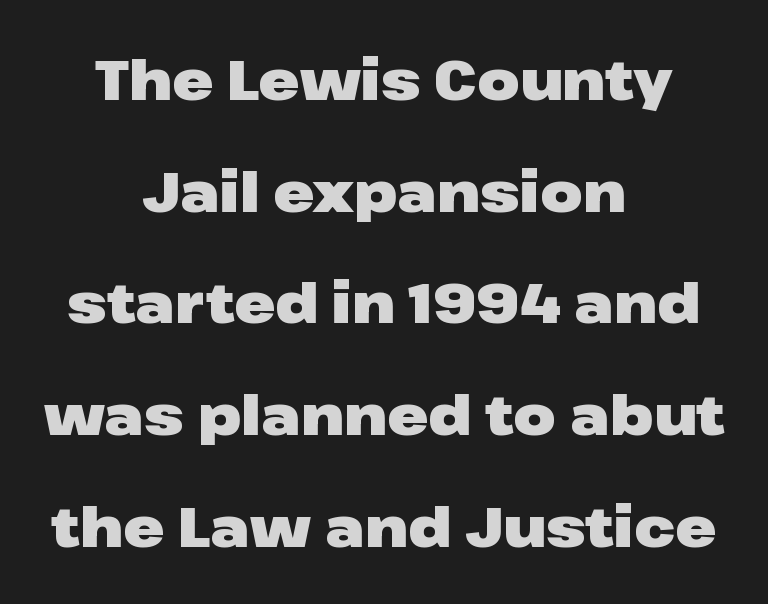
Here the glyphs are tracked normally, forming tight word shapes. Tall strokes in this sample are plumb rather than angled. Descender tails drop into unmarked territory. Spacing verdict: proportional, widths tailored to each character. Is the block centered? Yes — each line is placed symmetrically about the middle. Compared with typical paragraphs, the rows here are farther apart.
